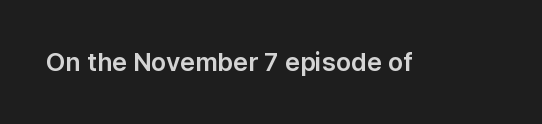
{"italic": "no", "underline": "no", "letter_spacing": "normal", "letter_spacing_em": 0.0, "glyph_px": 25}
